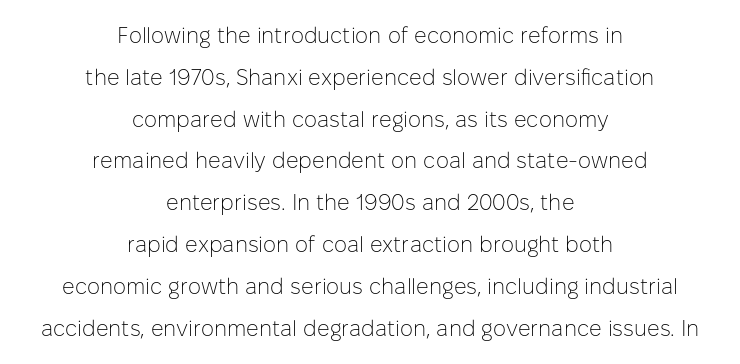
Q: Is the text bold? A: No.
Q: Is the text italic (slanted)? A: No, it is upright.
Q: Is the text underlined? A: No.
Q: How is the paragraph aligned? A: Centered.
Q: Is the spacing between letters normal or unusually wide? A: Normal.
Q: Is the spacing between lines tight, normal or loose? A: Loose.
